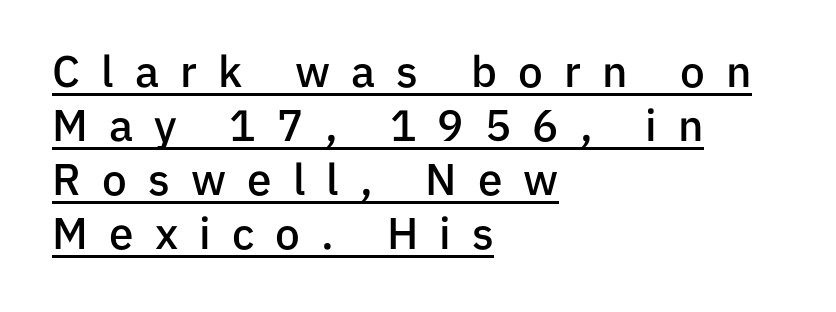
{"serif": "no", "italic": "no", "bold": "semi", "weight": "semibold", "width": "normal", "stroke_contrast": "low", "x_height": "medium", "monospaced": "no", "underline": "yes", "align": "left", "line_spacing_ratio": 1.23, "letter_spacing": "wide", "letter_spacing_em": 0.48, "glyph_px": 44}
